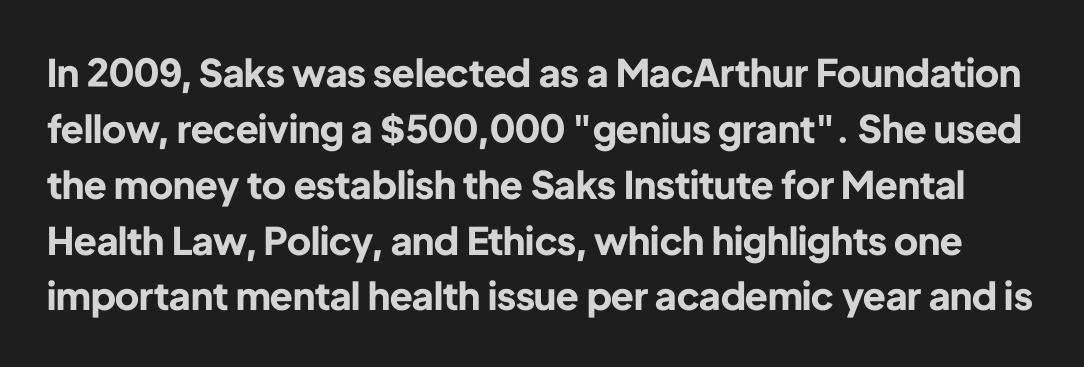
{"serif": "no", "italic": "no", "bold": "yes", "weight": "bold", "width": "normal", "stroke_contrast": "low", "x_height": "medium", "monospaced": "no", "underline": "no", "line_spacing": "normal", "line_spacing_ratio": 1.47, "letter_spacing": "normal", "letter_spacing_em": 0.0, "glyph_px": 38}
